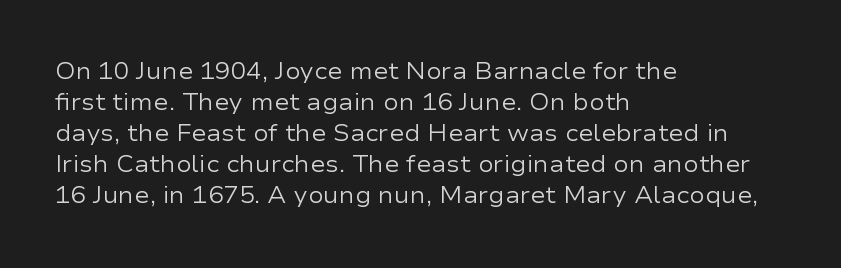
Posture: upright roman. The ragged edge is on the right, which tells us the setting is flush left. Reading down the column, the eye jumps a familiar distance to each next line. The specimen omits any rule beneath the text block's lines. The face looks like a standard text weight, possibly lighter.
